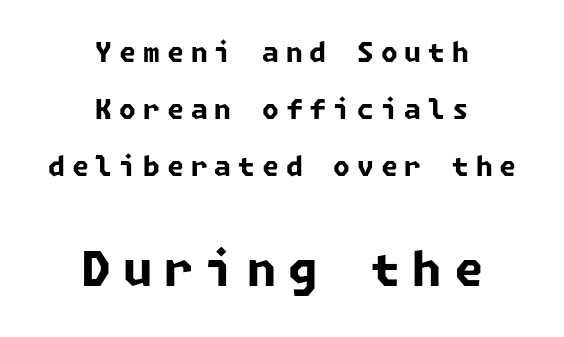
{"serif": "no", "bold": "yes", "weight": "bold", "width": "normal", "stroke_contrast": "low", "x_height": "medium", "underline": "no", "align": "center", "line_spacing": "loose", "line_spacing_ratio": 2.11, "letter_spacing": "wide", "letter_spacing_em": 0.26, "larger_block": "second", "size_ratio": 1.74, "glyph_px": 47}
